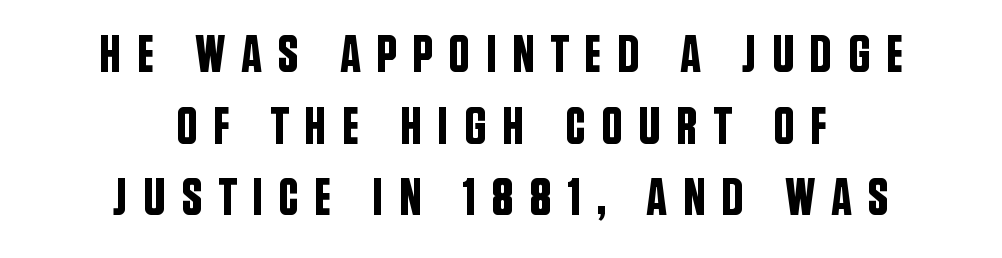
Q: Is the text italic (slanted)? A: No, it is upright.
Q: Is the typeface a serif or a sans-serif typeface? A: Sans-serif.
Q: Is the text underlined? A: No.
Q: How is the paragraph aligned? A: Centered.
Q: Is the spacing between letters normal or unusually wide? A: Unusually wide.
Q: Is the spacing between lines tight, normal or loose? A: Normal.
Q: Width (condensed, normal, or wide)? A: Condensed.
Q: Stroke contrast? A: Low.
Q: x-height? A: Large.
Q: Monospaced? A: No.
